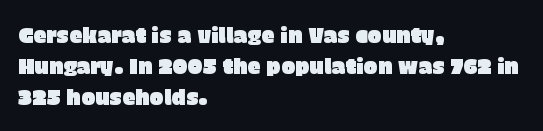
The image shows 21 px text type, upright; set left-aligned, normal line spacing (1.47x), normal letter spacing, not underlined.
